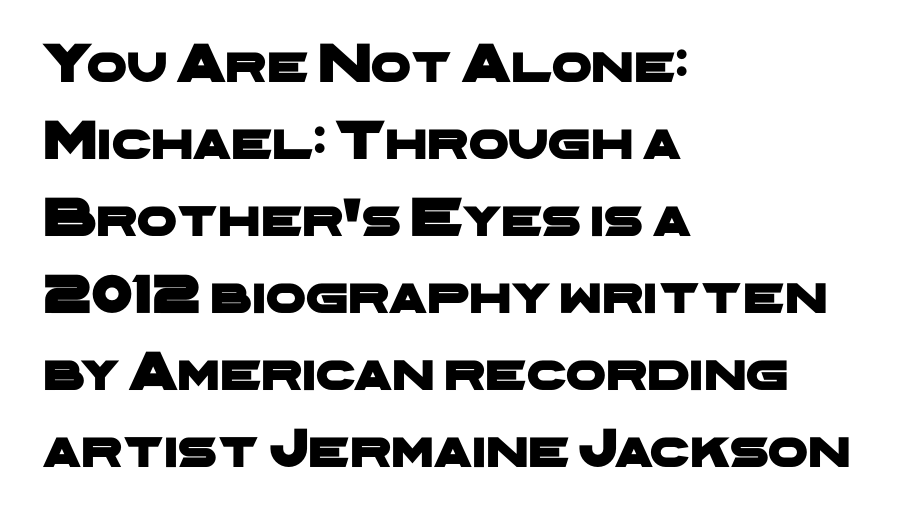
Q: Is the typeface a serif or a sans-serif typeface? A: Sans-serif.
Q: Is the text underlined? A: No.
Q: How is the paragraph aligned? A: Left-aligned.
Q: Is the spacing between letters normal or unusually wide? A: Normal.
Q: Is the spacing between lines tight, normal or loose? A: Normal.
Q: Width (condensed, normal, or wide)? A: Wide.
Q: Stroke contrast? A: Low.
Q: x-height? A: Medium.
Q: Monospaced? A: No.
